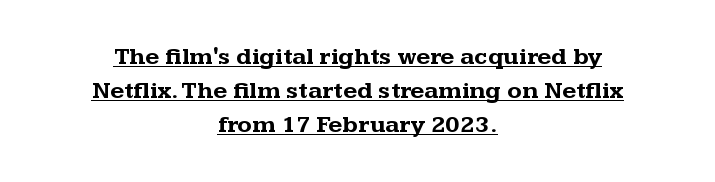
Strokes here are thick enough to call this a true bold. Descenders here cross a horizontal rule under the line. Students, observe: this is what conventionally led text looks like. This sample uses an upright cut, with every glyph sitting square on the baseline. A centered setting, common on invitations and titles, is used for this passage.
